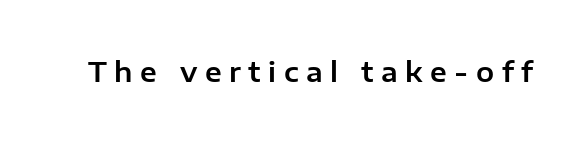
Q: Is the text italic (slanted)? A: No, it is upright.
Q: Is the text underlined? A: No.
Q: Is the spacing between letters normal or unusually wide? A: Unusually wide.
